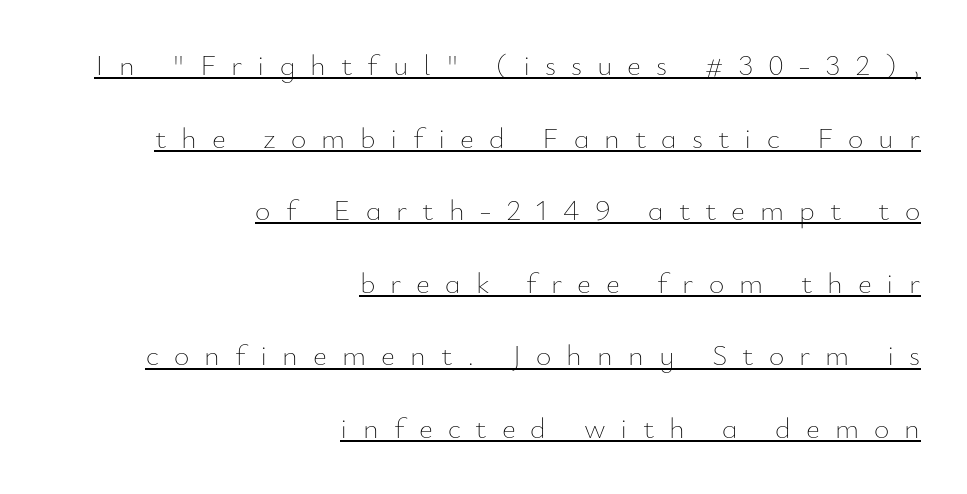
Q: Is the text bold? A: No.
Q: Is the text italic (slanted)? A: No, it is upright.
Q: Is the text underlined? A: Yes.
Q: How is the paragraph aligned? A: Right-aligned.
Q: Is the spacing between letters normal or unusually wide? A: Unusually wide.
Q: Is the spacing between lines tight, normal or loose? A: Loose.
Q: Width (condensed, normal, or wide)? A: Normal.
Q: Stroke contrast? A: Low.
Q: x-height? A: Small.
Q: Monospaced? A: No.
